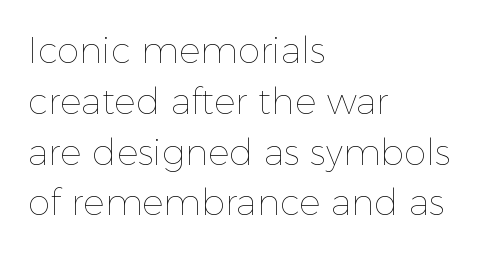
The image shows 36 px thin type, upright; set left-aligned, normal line spacing (1.41x), normal letter spacing, not underlined; a medium x-height.
